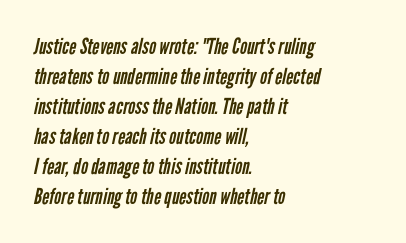
Q: Is the text bold? A: No.
Q: Is the text underlined? A: No.
Q: How is the paragraph aligned? A: Left-aligned.
Q: Is the spacing between letters normal or unusually wide? A: Normal.
Q: Is the spacing between lines tight, normal or loose? A: Normal.
